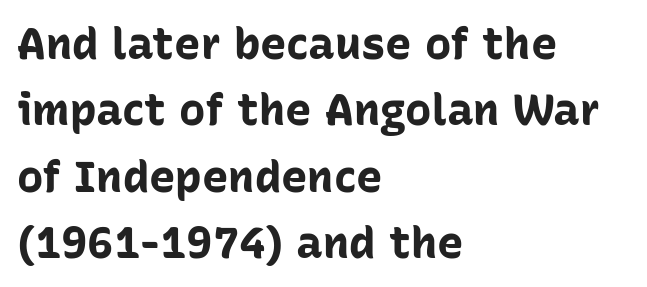
Q: Is the text bold? A: Yes.
Q: Is the text italic (slanted)? A: No, it is upright.
Q: Is the typeface a serif or a sans-serif typeface? A: Sans-serif.
Q: Is the text underlined? A: No.
Q: How is the paragraph aligned? A: Left-aligned.
Q: Is the spacing between letters normal or unusually wide? A: Normal.
Q: Is the spacing between lines tight, normal or loose? A: Normal.
Q: Width (condensed, normal, or wide)? A: Normal.
Q: Stroke contrast? A: Low.
Q: x-height? A: Medium.
Q: Monospaced? A: No.
